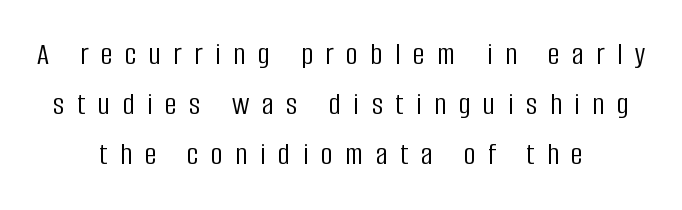
Q: Is the text bold? A: No.
Q: Is the text italic (slanted)? A: No, it is upright.
Q: Is the typeface a serif or a sans-serif typeface? A: Sans-serif.
Q: Is the text underlined? A: No.
Q: How is the paragraph aligned? A: Centered.
Q: Is the spacing between letters normal or unusually wide? A: Unusually wide.
Q: Is the spacing between lines tight, normal or loose? A: Normal.
Q: Width (condensed, normal, or wide)? A: Condensed.
Q: Stroke contrast? A: Low.
Q: x-height? A: Large.
Q: Monospaced? A: No.
